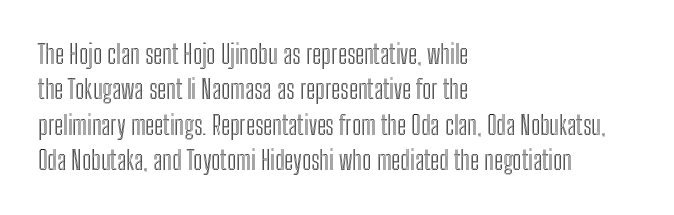
The passage shown stacks its lines at a standard gap. These lines stack with their left ends in a neat column. A roman cut, with each character standing at attention. Caption: standard tracking, unaltered. Words float on clear page, feet unadorned.
